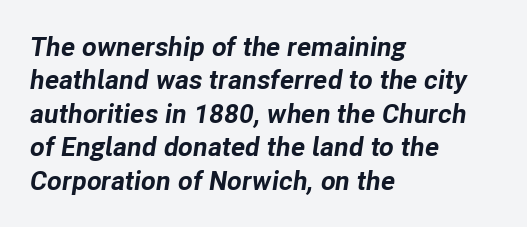
Check under the words: just untouched page. Notice how the stems are inclined rather than vertical — that's the hallmark of italics. Alignment: flush left. A full-strength bold gives these letters their thick strokes. Is the letter spacing exaggerated? No — it looks like the ordinary default.
